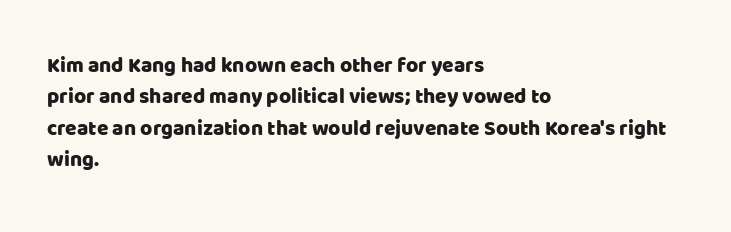
{"italic": "no", "underline": "no", "align": "left", "line_spacing": "normal", "line_spacing_ratio": 1.5, "letter_spacing": "normal", "letter_spacing_em": 0.0, "glyph_px": 21}
